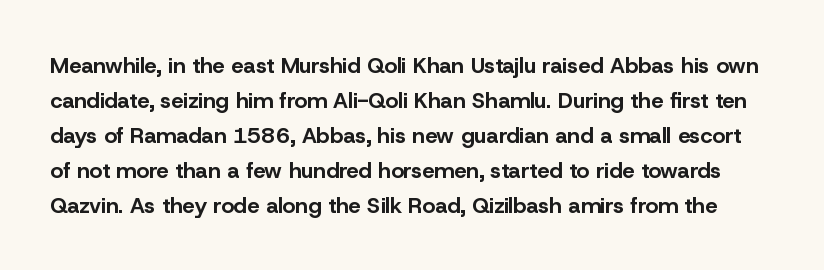
Q: Is the text bold? A: Yes.
Q: Is the text italic (slanted)? A: No, it is upright.
Q: Is the text underlined? A: No.
Q: Is the spacing between letters normal or unusually wide? A: Normal.
Q: Is the spacing between lines tight, normal or loose? A: Normal.
